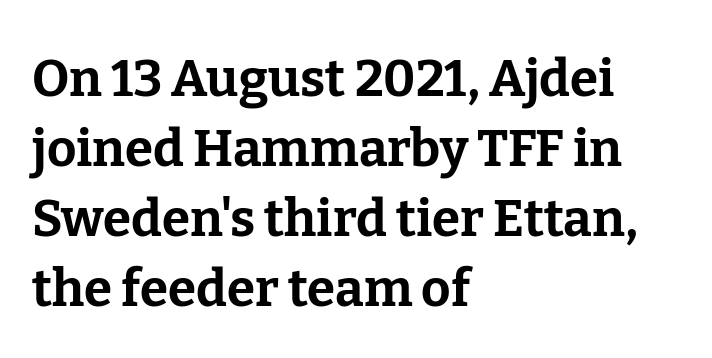
Q: Is the text bold? A: Yes.
Q: Is the text italic (slanted)? A: No, it is upright.
Q: Is the typeface a serif or a sans-serif typeface? A: Serif.
Q: Is the text underlined? A: No.
Q: How is the paragraph aligned? A: Left-aligned.
Q: Is the spacing between letters normal or unusually wide? A: Normal.
Q: Is the spacing between lines tight, normal or loose? A: Normal.
Q: Width (condensed, normal, or wide)? A: Normal.
Q: Stroke contrast? A: Low.
Q: x-height? A: Medium.
Q: Monospaced? A: No.
